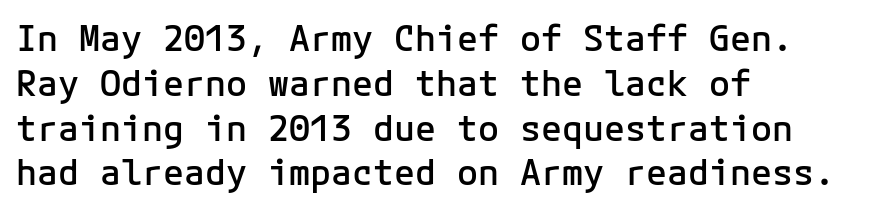
The image shows 35 px semibold sans-serif type, upright; set left-aligned, normal line spacing (1.28x), normal letter spacing, not underlined; low stroke contrast and a medium x-height.
